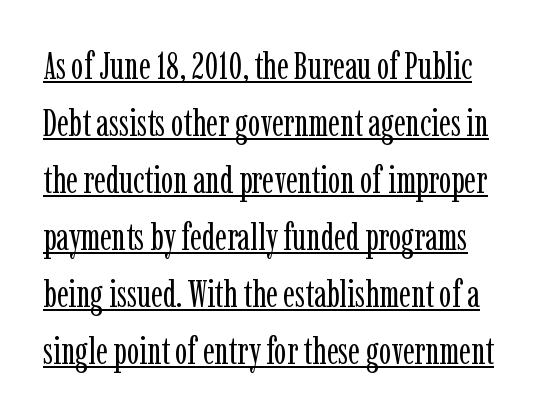
{"serif": "yes", "italic": "no", "bold": "no", "weight": "regular", "width": "condensed", "stroke_contrast": "low", "x_height": "medium", "monospaced": "no", "underline": "yes", "line_spacing": "normal", "line_spacing_ratio": 1.54, "letter_spacing": "normal", "letter_spacing_em": 0.0, "glyph_px": 37}
